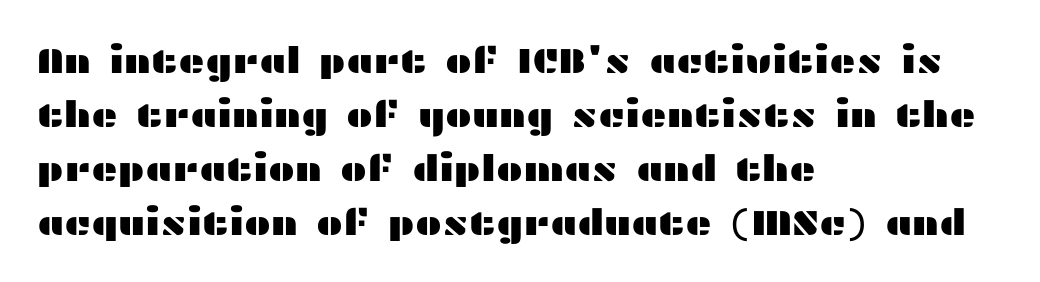
Q: Is the text italic (slanted)? A: No, it is upright.
Q: Is the typeface a serif or a sans-serif typeface? A: Sans-serif.
Q: Is the text underlined? A: No.
Q: How is the paragraph aligned? A: Left-aligned.
Q: Is the spacing between letters normal or unusually wide? A: Normal.
Q: Is the spacing between lines tight, normal or loose? A: Normal.
Q: Width (condensed, normal, or wide)? A: Wide.
Q: Stroke contrast? A: Medium.
Q: x-height? A: Medium.
Q: Monospaced? A: No.
